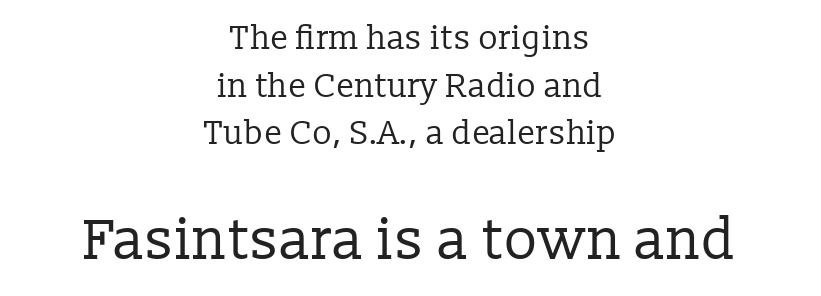
The image shows 57 px regular-weight serif type, upright; set centered, normal line spacing (1.44x), normal letter spacing, not underlined; the second (bottom) block is 1.73x larger; low stroke contrast and a medium x-height.
